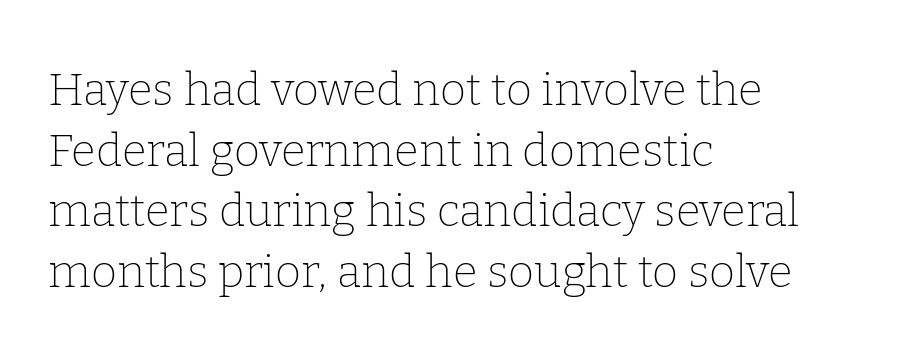
No chunkiness to these letters — they're not bold. Italic: no, the glyphs are upright roman. The space between consecutive lines is moderate. You could call the tracking neutral — neither tight nor loose.
